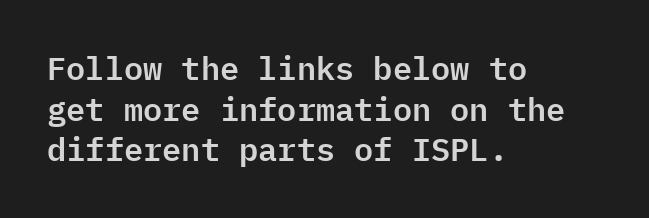
The image shows 32 px sans-serif type, upright, monospaced; set left-aligned, normal line spacing (1.27x), normal letter spacing, not underlined; low stroke contrast and a medium x-height.
